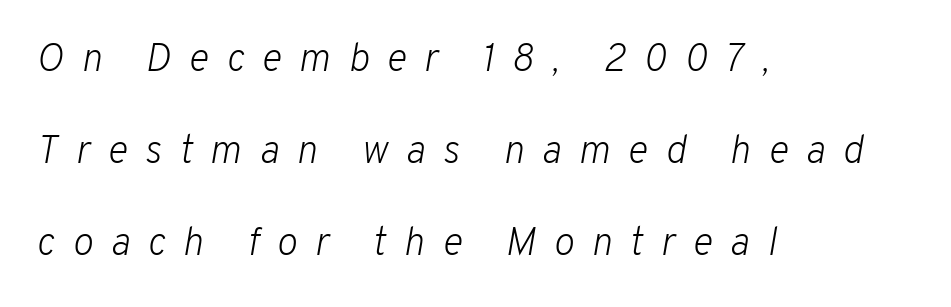
The image shows 39 px light type, italic (leaning right); set left-aligned, loose line spacing (2.36x), unusually wide letter spacing (+0.45 em), not underlined; low stroke contrast and a medium x-height.
